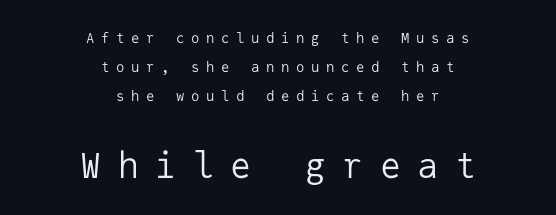
{"serif": "no", "italic": "no", "bold": "no", "weight": "regular", "width": "normal", "stroke_contrast": "low", "x_height": "medium", "monospaced": "yes", "underline": "no", "align": "center", "line_spacing": "loose", "line_spacing_ratio": 2.07, "letter_spacing": "wide", "letter_spacing_em": 0.47, "larger_block": "second", "size_ratio": 2.5, "glyph_px": 35}
